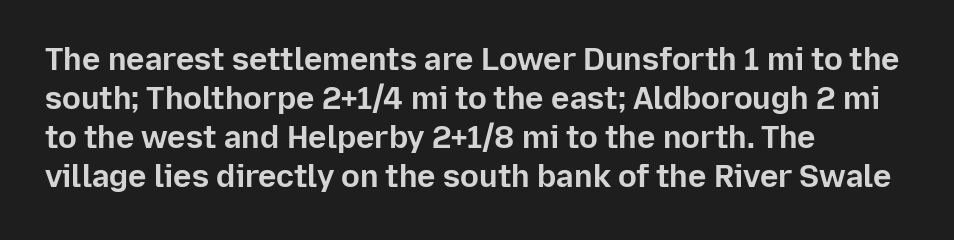
{"serif": "no", "italic": "no", "bold": "yes", "weight": "bold", "width": "normal", "stroke_contrast": "low", "x_height": "medium", "monospaced": "no", "underline": "no", "align": "left", "line_spacing": "normal", "line_spacing_ratio": 1.26, "letter_spacing": "normal", "letter_spacing_em": 0.0, "glyph_px": 31}
